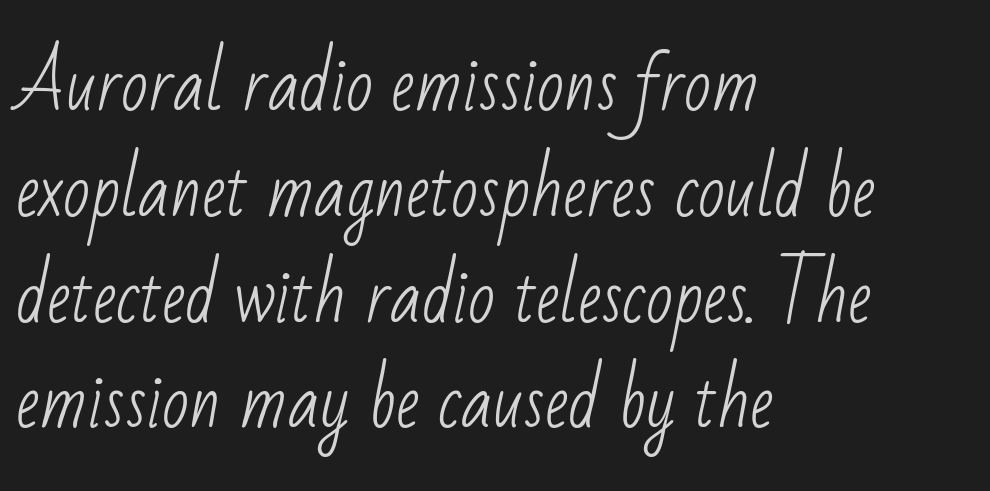
{"serif": "no", "bold": "no", "weight": "light", "width": "condensed", "stroke_contrast": "low", "x_height": "small", "monospaced": "no", "underline": "no", "align": "left", "line_spacing": "normal", "line_spacing_ratio": 1.49, "letter_spacing": "normal", "letter_spacing_em": 0.0, "glyph_px": 71}
